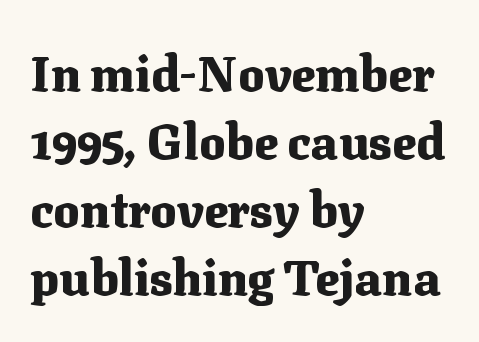
Q: Is the text bold? A: Yes.
Q: Is the text italic (slanted)? A: No, it is upright.
Q: Is the typeface a serif or a sans-serif typeface? A: Serif.
Q: Is the text underlined? A: No.
Q: How is the paragraph aligned? A: Left-aligned.
Q: Is the spacing between letters normal or unusually wide? A: Normal.
Q: Is the spacing between lines tight, normal or loose? A: Normal.
Q: Width (condensed, normal, or wide)? A: Normal.
Q: Stroke contrast? A: Medium.
Q: x-height? A: Medium.
Q: Monospaced? A: No.
